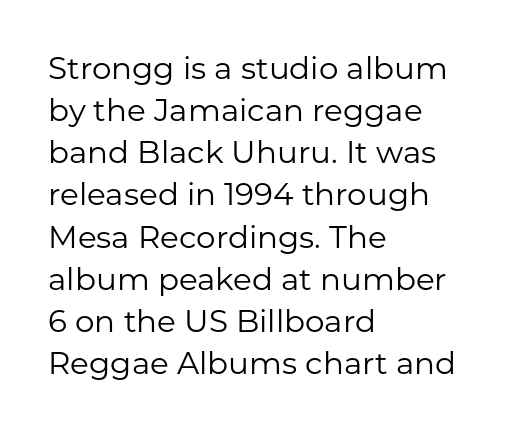
{"serif": "no", "italic": "no", "bold": "no", "weight": "regular", "width": "normal", "stroke_contrast": "low", "x_height": "medium", "monospaced": "no", "underline": "no", "align": "left", "line_spacing": "normal", "line_spacing_ratio": 1.36, "letter_spacing": "normal", "letter_spacing_em": 0.0, "glyph_px": 31}
